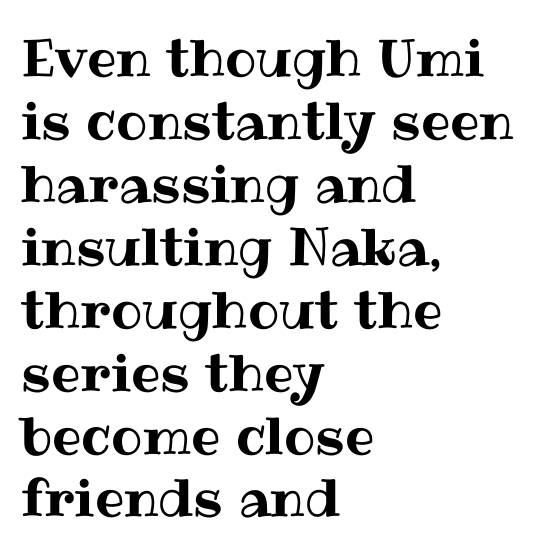
The image shows 52 px text type, upright; set left-aligned, line spacing 1.21x, normal letter spacing, not underlined; medium stroke contrast and a medium x-height.
